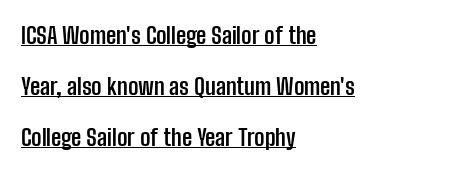
{"italic": "no", "bold": "yes", "underline": "yes", "align": "left", "line_spacing": "loose", "line_spacing_ratio": 2.22, "letter_spacing": "normal", "letter_spacing_em": 0.0, "glyph_px": 23}
